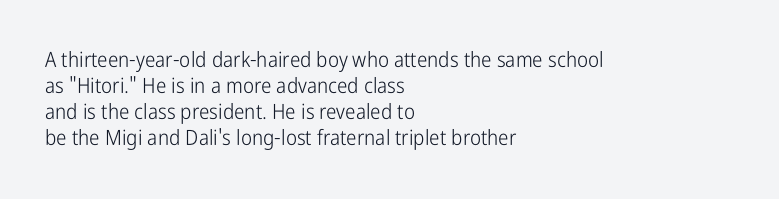
{"italic": "no", "bold": "no", "underline": "no", "align": "left", "line_spacing_ratio": 1.24, "letter_spacing": "normal", "letter_spacing_em": 0.0, "glyph_px": 21}
